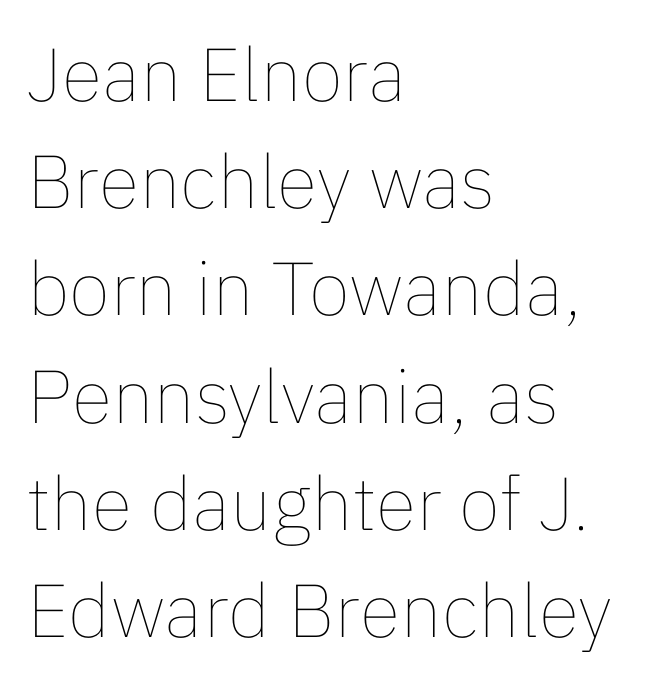
Italic? Not at all — the glyphs are vertical. A typesetter would call this proportional, since set widths differ per character. Weight class: somewhere from thin through regular. Lines of text with bare space underneath. Tracking here is standard; glyphs follow each other at the usual distance.
